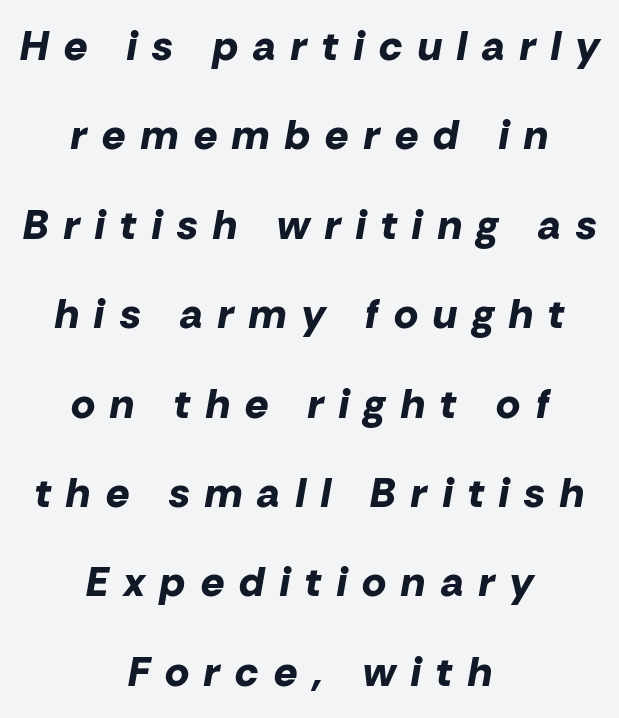
Q: Is the text bold? A: Yes.
Q: Is the text italic (slanted)? A: Yes, it leans right by about 10 degrees.
Q: Is the text underlined? A: No.
Q: How is the paragraph aligned? A: Centered.
Q: Is the spacing between letters normal or unusually wide? A: Unusually wide.
Q: Is the spacing between lines tight, normal or loose? A: Loose.
Q: Width (condensed, normal, or wide)? A: Normal.
Q: Stroke contrast? A: Low.
Q: x-height? A: Medium.
Q: Monospaced? A: No.
